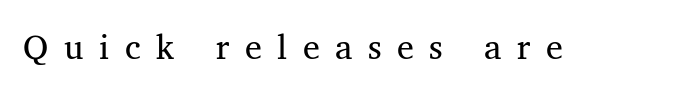
The font sits on the lighter half of the weight spectrum, regular included. The words here are not underlined. Letter spacing: wide. You can tell from the footed stems that serif type was used. The rendering uses natural spacing where letterforms have individual widths.
